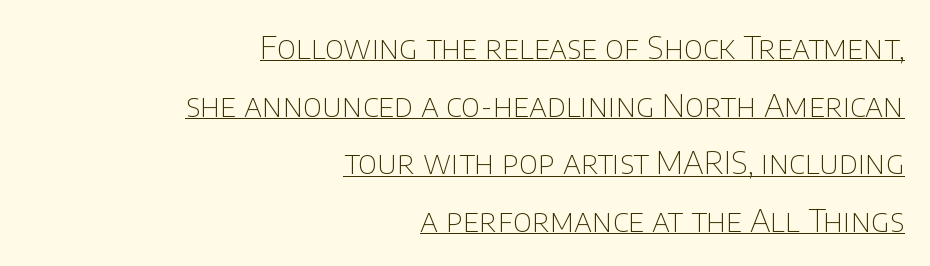
Q: Is the text bold? A: No.
Q: Is the text italic (slanted)? A: No, it is upright.
Q: Is the typeface a serif or a sans-serif typeface? A: Sans-serif.
Q: Is the text underlined? A: Yes.
Q: How is the paragraph aligned? A: Right-aligned.
Q: Is the spacing between letters normal or unusually wide? A: Normal.
Q: Width (condensed, normal, or wide)? A: Normal.
Q: Stroke contrast? A: Low.
Q: x-height? A: Large.
Q: Monospaced? A: No.
